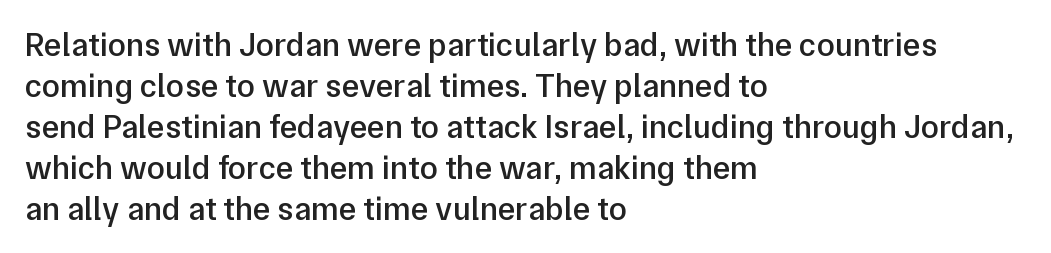
The image shows 33 px semibold sans-serif type, upright; set left-aligned, line spacing 1.24x, normal letter spacing, not underlined; low stroke contrast and a medium x-height.
